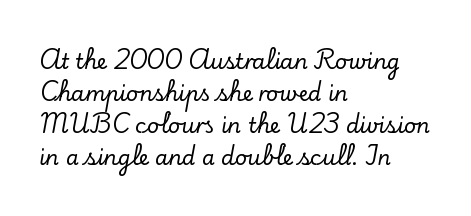
Layout note: lines flush left. The string is rendered with underlining switched off. The line texture is even and compact thanks to regular tracking. The space between consecutive lines is moderate.
